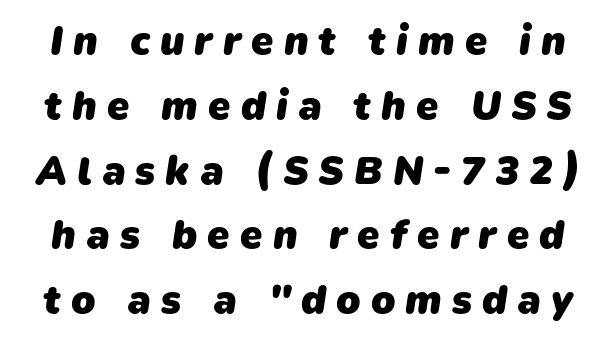
The image shows 40 px heavy sans-serif type; set normal line spacing (1.62x), unusually wide letter spacing (+0.25 em), not underlined; low stroke contrast and a medium x-height.
